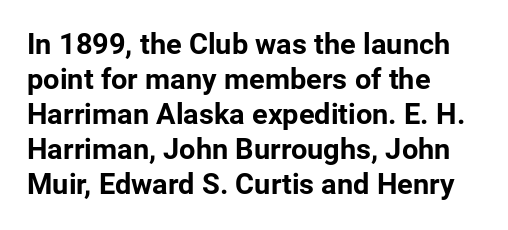
Rule under the text: the space is simply empty. Short and long lines alike share a common starting point at left. The glyphs in this specimen are sans serif. Plenty of ink on the page — the face is bold. The type is set solid horizontally, with unmodified tracking. The rendering uses natural spacing where letterforms have individual widths.
